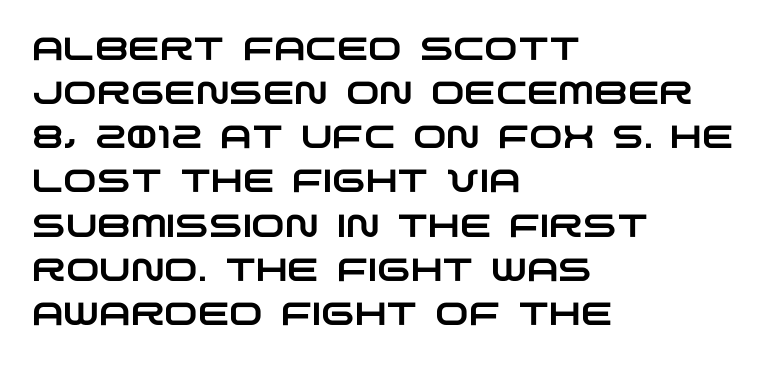
{"serif": "no", "width": "wide", "stroke_contrast": "low", "x_height": "large", "monospaced": "no", "underline": "no", "align": "left", "line_spacing": "normal", "line_spacing_ratio": 1.38, "letter_spacing": "normal", "letter_spacing_em": 0.0, "glyph_px": 32}
